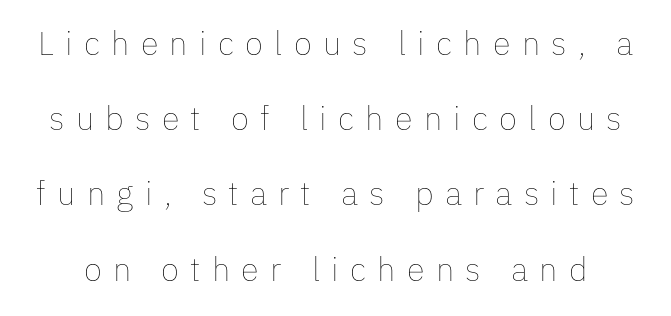
The designer dialed line spacing up above the default. Short note: letters widely spaced. Nope, not italic — everything's standing straight. This rendering features lettering with no underline. The rendering uses natural spacing where letterforms have individual widths.
